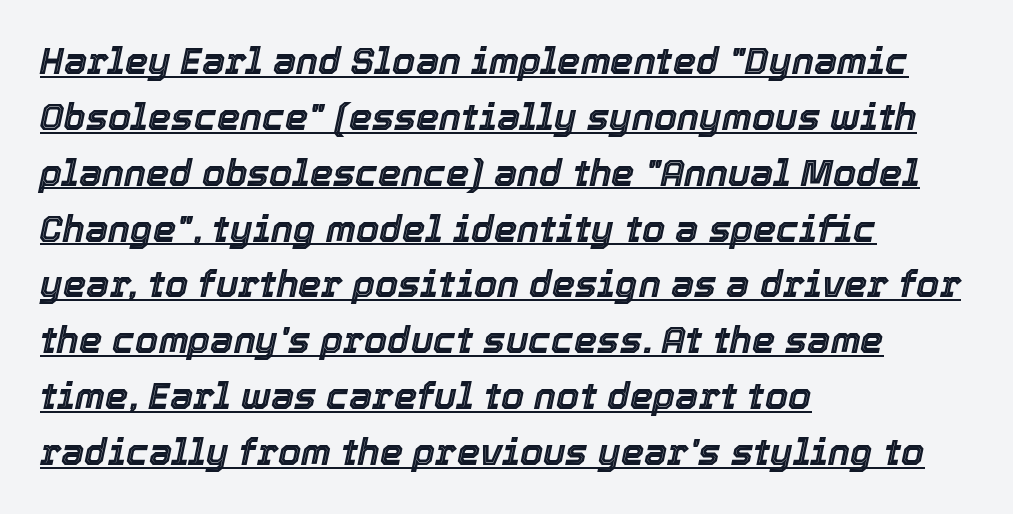
Q: Is the text italic (slanted)? A: Yes, it leans right by about 12 degrees.
Q: Is the text underlined? A: Yes.
Q: How is the paragraph aligned? A: Left-aligned.
Q: Is the spacing between letters normal or unusually wide? A: Normal.
Q: Is the spacing between lines tight, normal or loose? A: Normal.
Q: Width (condensed, normal, or wide)? A: Normal.
Q: x-height? A: Medium.
Q: Monospaced? A: No.
